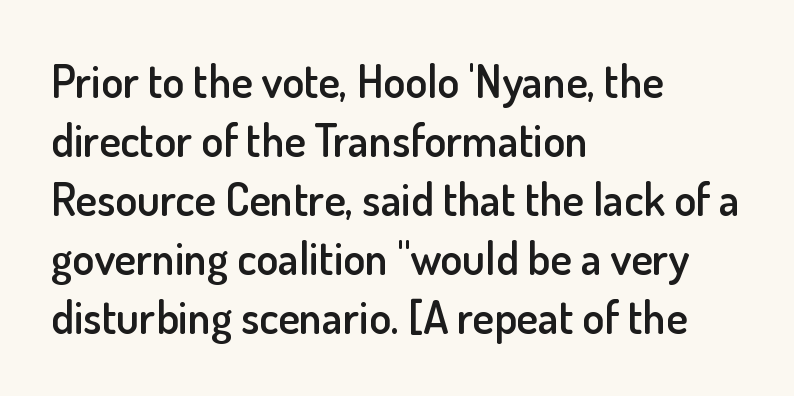
Reading down the column, the eye jumps a familiar distance to each next line. Is this a fixed-width face? No — the glyphs have proportional, varying widths. The passage shown is semibold, sitting just below true bold. Every row of glyphs begins at an identical x-position on the left.
